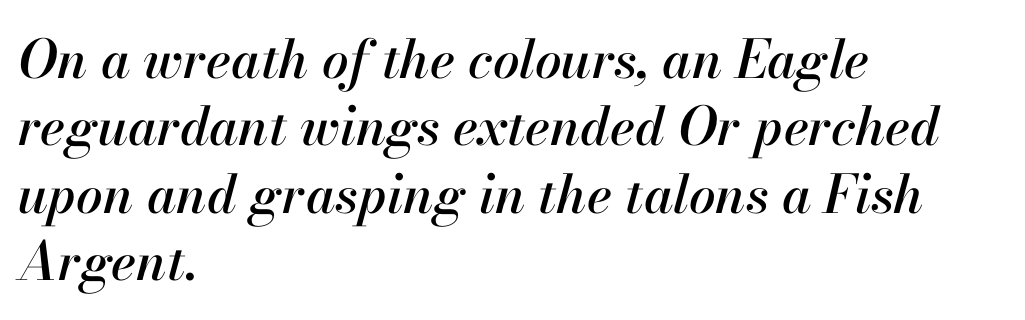
The image shows 53 px text type, italic (leaning right); set left-aligned, normal line spacing (1.27x), normal letter spacing, not underlined; high stroke contrast and a small x-height.
